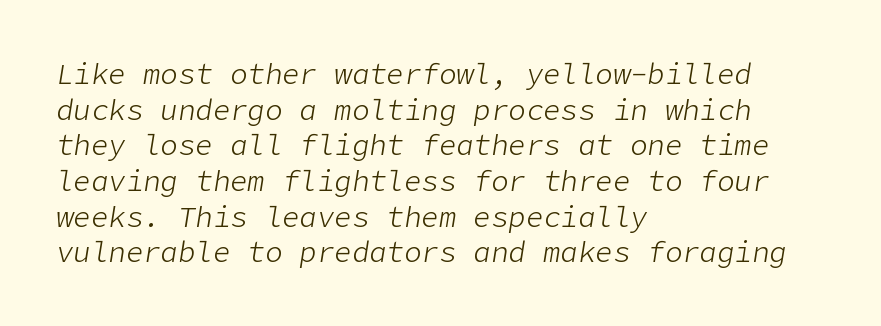
The image shows 29 px light type, italic (leaning right); set left-aligned, line spacing 1.23x, normal letter spacing, not underlined; low stroke contrast and a medium x-height.
